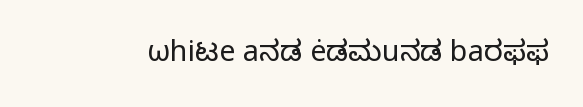
The image shows 29 px regular-weight sans-serif type, upright; set normal letter spacing, not underlined; low stroke contrast and a medium x-height.
